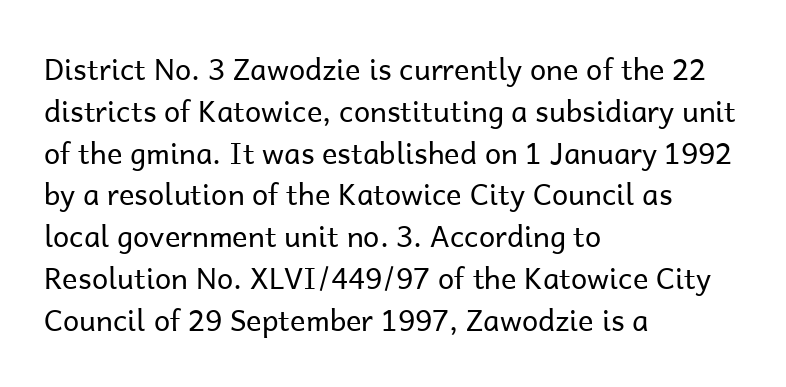
Q: Is the text bold? A: No.
Q: Is the text italic (slanted)? A: No, it is upright.
Q: Is the typeface a serif or a sans-serif typeface? A: Sans-serif.
Q: Is the text underlined? A: No.
Q: How is the paragraph aligned? A: Left-aligned.
Q: Is the spacing between letters normal or unusually wide? A: Normal.
Q: Is the spacing between lines tight, normal or loose? A: Normal.
Q: Width (condensed, normal, or wide)? A: Normal.
Q: Stroke contrast? A: Low.
Q: x-height? A: Medium.
Q: Monospaced? A: No.
